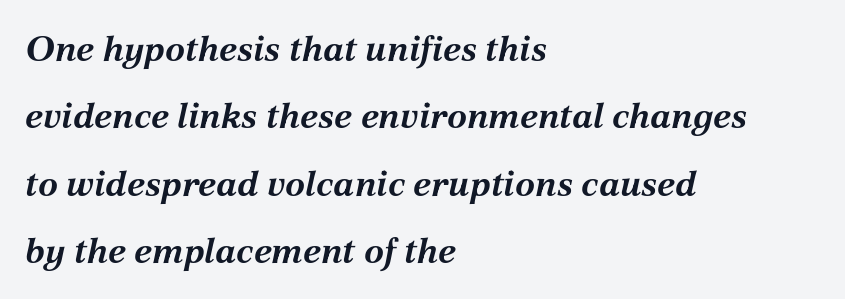
{"italic": "yes", "lean": "right", "slant_degrees": 12, "bold": "yes", "weight": "bold", "width": "normal", "stroke_contrast": "medium", "x_height": "medium", "monospaced": "no", "underline": "no", "align": "left", "line_spacing_ratio": 1.87, "letter_spacing": "normal", "letter_spacing_em": 0.0, "glyph_px": 36}
